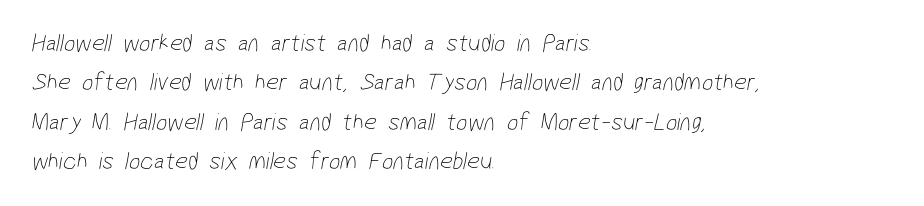
Descenders are the only things crossing below the line. Unbolded letterforms with no extra heft. The rows are spaced the way most documents space them. Where is the straight margin? On the left.
